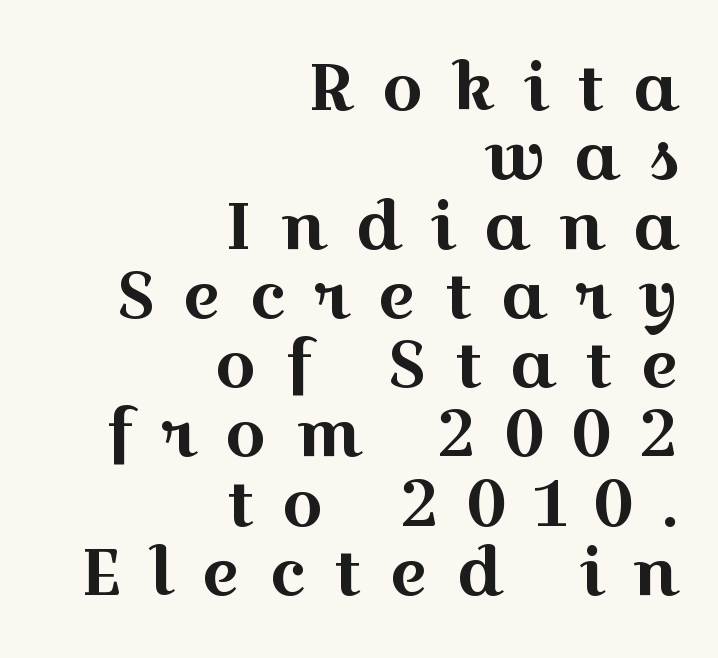
Here the glyphs are tracked loosely, breaking word shapes into spaced letters. The letters stand upright; this is a roman face. Character widths vary here, with narrow letters taking less room than wide ones. One glance says dense: line gaps are narrower than usual. Bare-footed words on every line. Does the type have serifs? Yes, each stem ends in a small foot.
